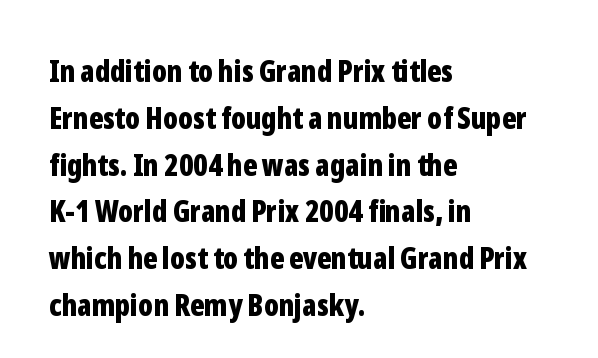
Q: Is the text bold? A: Yes.
Q: Is the text italic (slanted)? A: No, it is upright.
Q: Is the typeface a serif or a sans-serif typeface? A: Sans-serif.
Q: Is the text underlined? A: No.
Q: How is the paragraph aligned? A: Left-aligned.
Q: Is the spacing between letters normal or unusually wide? A: Normal.
Q: Is the spacing between lines tight, normal or loose? A: Normal.
Q: Width (condensed, normal, or wide)? A: Condensed.
Q: Stroke contrast? A: Low.
Q: x-height? A: Medium.
Q: Monospaced? A: No.
